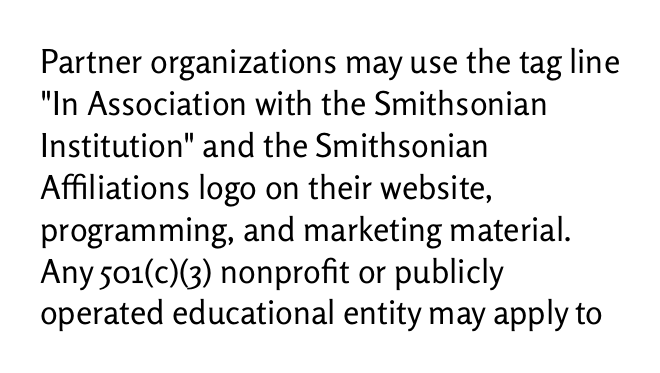
Is the letter spacing exaggerated? No — it looks like the ordinary default. A clean baseline with only descenders dipping below it. The face used here is a sans, in the tradition of grotesques and geometrics. Caption: face not bold, strokes unweighted. This sample is left-justified, so line endings fall wherever the words run out. Notice how descenders clear the ascenders below comfortably — that's standard leading.
